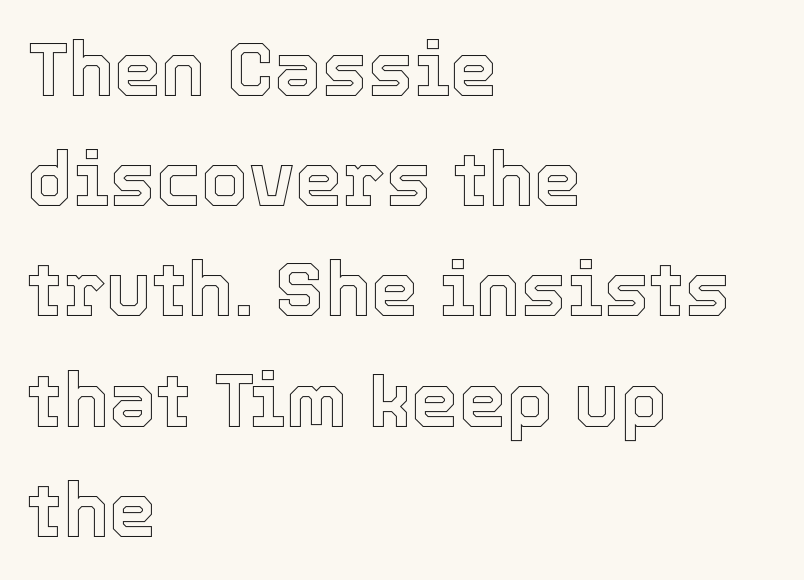
Q: Is the text italic (slanted)? A: No, it is upright.
Q: Is the text underlined? A: No.
Q: How is the paragraph aligned? A: Left-aligned.
Q: Is the spacing between letters normal or unusually wide? A: Normal.
Q: Is the spacing between lines tight, normal or loose? A: Normal.
Q: Width (condensed, normal, or wide)? A: Normal.
Q: x-height? A: Medium.
Q: Monospaced? A: No.
